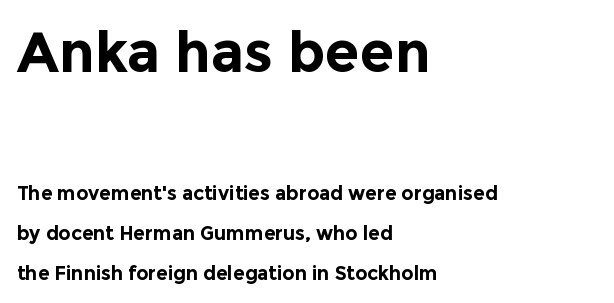
The image shows 56 px bold sans-serif type, upright; set left-aligned, loose line spacing (2.12x), normal letter spacing, not underlined; the first (top) block is 2.95x larger; a medium x-height.
